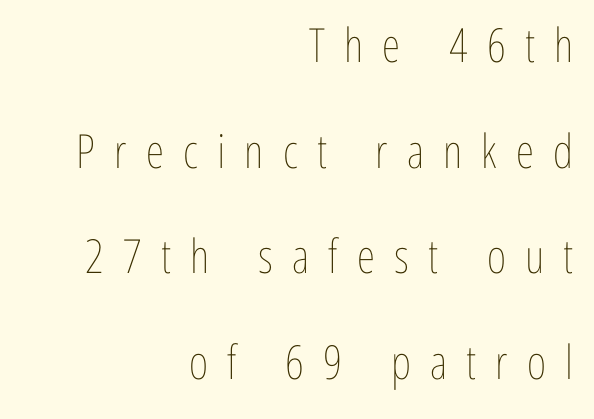
The image shows 47 px thin, condensed type, upright; set right-aligned, loose line spacing (2.25x), unusually wide letter spacing (+0.41 em), not underlined; low stroke contrast and a medium x-height.
